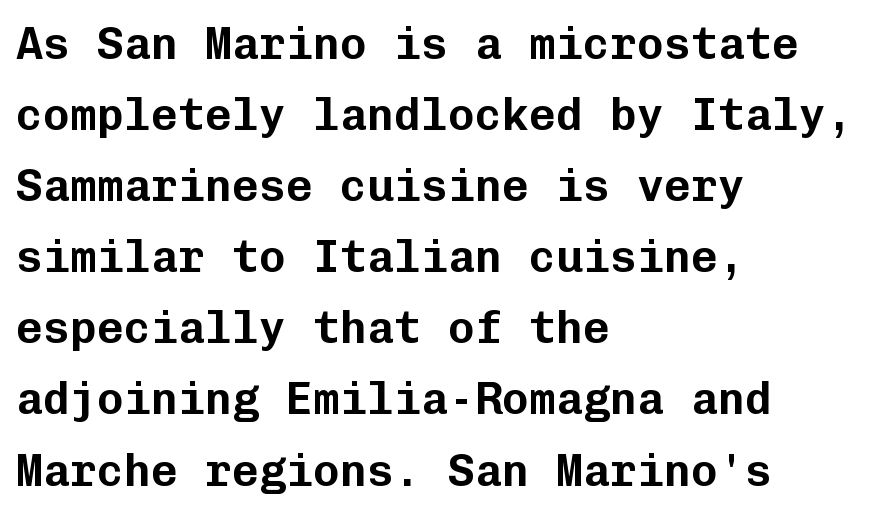
{"serif": "no", "italic": "no", "width": "normal", "stroke_contrast": "low", "x_height": "medium", "monospaced": "yes", "underline": "no", "align": "left", "line_spacing": "normal", "line_spacing_ratio": 1.58, "letter_spacing": "normal", "letter_spacing_em": 0.0, "glyph_px": 45}
